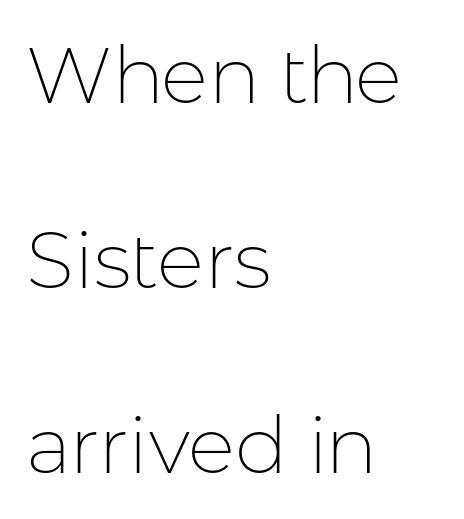
The image shows 79 px thin sans-serif type, upright; set left-aligned, loose line spacing (2.34x), normal letter spacing, not underlined; low stroke contrast and a medium x-height.
